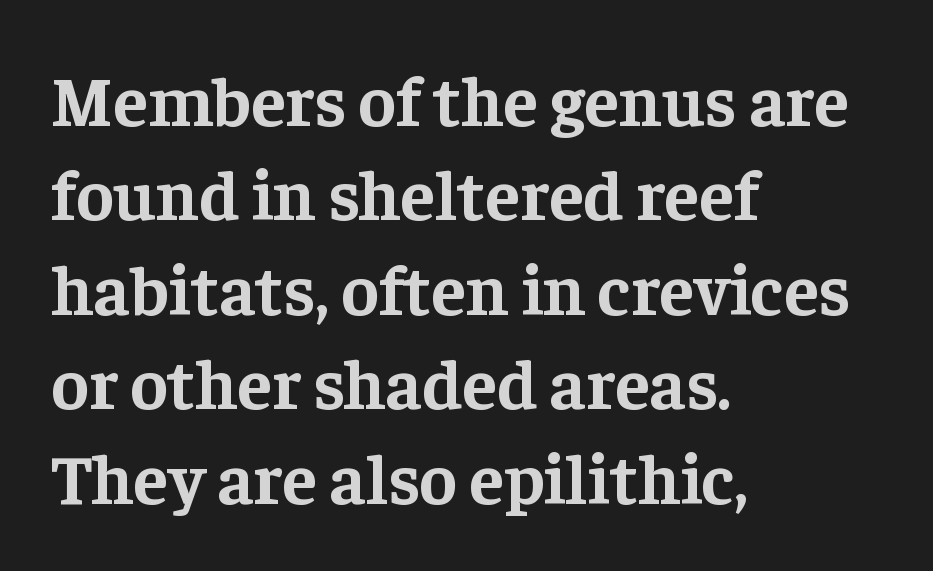
Q: Is the text bold? A: Yes.
Q: Is the text italic (slanted)? A: No, it is upright.
Q: Is the typeface a serif or a sans-serif typeface? A: Serif.
Q: Is the text underlined? A: No.
Q: How is the paragraph aligned? A: Left-aligned.
Q: Is the spacing between letters normal or unusually wide? A: Normal.
Q: Is the spacing between lines tight, normal or loose? A: Normal.
Q: Width (condensed, normal, or wide)? A: Normal.
Q: Stroke contrast? A: Low.
Q: x-height? A: Medium.
Q: Monospaced? A: No.
